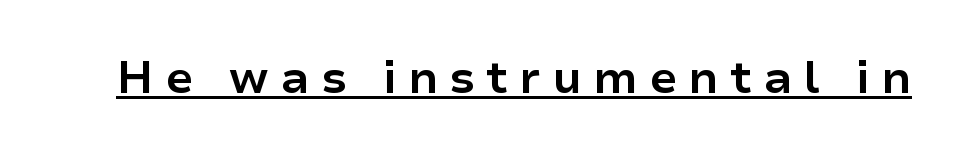
Q: Is the text bold? A: Yes.
Q: Is the text italic (slanted)? A: No, it is upright.
Q: Is the typeface a serif or a sans-serif typeface? A: Sans-serif.
Q: Is the text underlined? A: Yes.
Q: Is the spacing between letters normal or unusually wide? A: Unusually wide.
Q: Width (condensed, normal, or wide)? A: Normal.
Q: Stroke contrast? A: Low.
Q: x-height? A: Medium.
Q: Monospaced? A: No.
